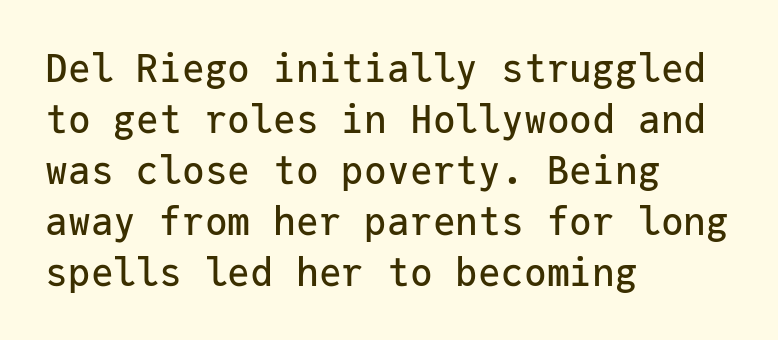
The image shows 38 px sans-serif type, upright, monospaced; set left-aligned, normal line spacing (1.34x), normal letter spacing, not underlined; low stroke contrast and a medium x-height.
